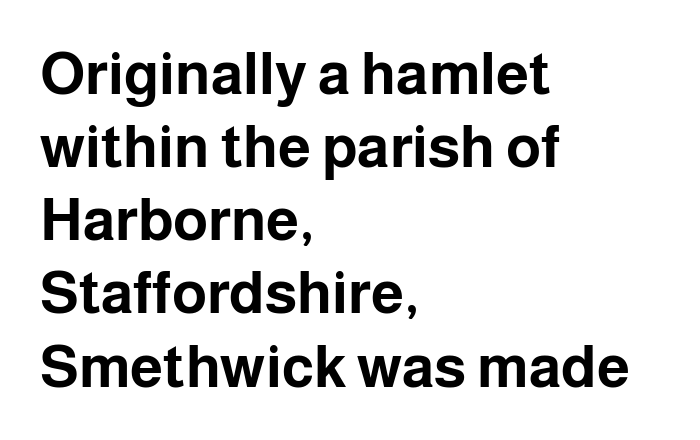
The image shows 59 px bold sans-serif type, upright; set left-aligned, line spacing 1.24x, normal letter spacing, not underlined; low stroke contrast and a medium x-height.
